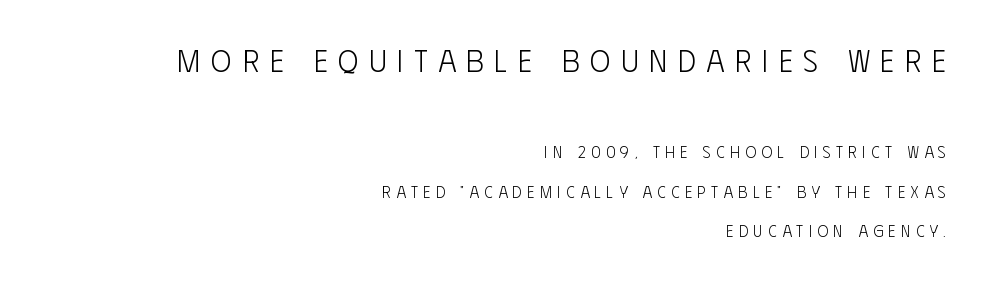
{"serif": "no", "italic": "no", "bold": "no", "weight": "light", "width": "condensed", "stroke_contrast": "low", "x_height": "large", "monospaced": "no", "underline": "no", "align": "right", "line_spacing": "loose", "line_spacing_ratio": 2.47, "letter_spacing": "wide", "letter_spacing_em": 0.34, "larger_block": "first", "size_ratio": 1.94, "glyph_px": 31}
